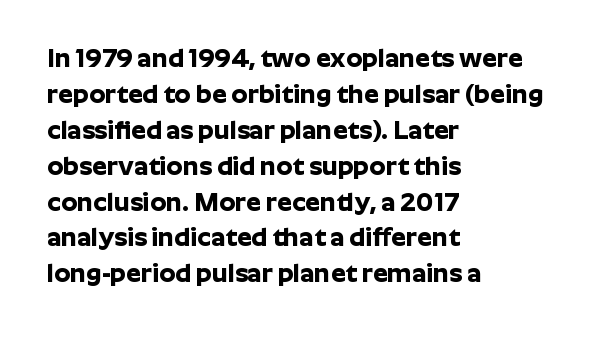
Weight: bold. Inter-character spacing is left at the font's built-in metrics. Check the space under the baseline: it is left empty. These lines sit exactly where default settings would place them. Compared with a centered layout, this one pins lines to the left instead.
